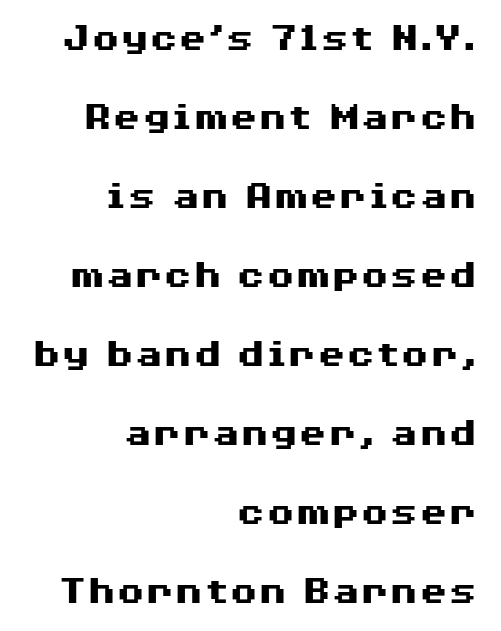
{"serif": "no", "italic": "no", "bold": "yes", "weight": "heavy", "width": "wide", "stroke_contrast": "medium", "x_height": "medium", "monospaced": "no", "underline": "no", "align": "right", "line_spacing_ratio": 1.88, "letter_spacing": "normal", "letter_spacing_em": 0.0, "glyph_px": 42}
